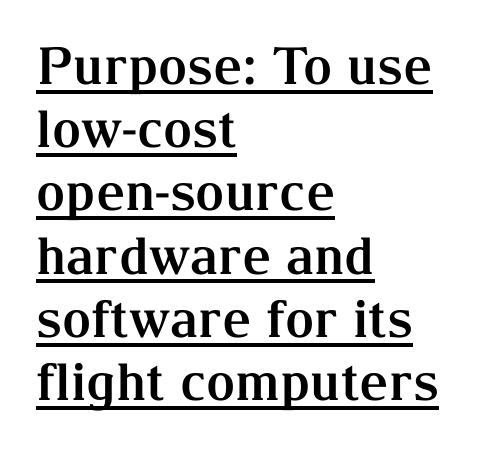
These lines are rendered in a variable-pitch font. The specimen includes a rule beneath the text block's lines. This sample is left-justified, so line endings fall wherever the words run out. Look at the bottom of the vertical strokes: they flare into serifs here. The strokes are fattened all the way to bold.
